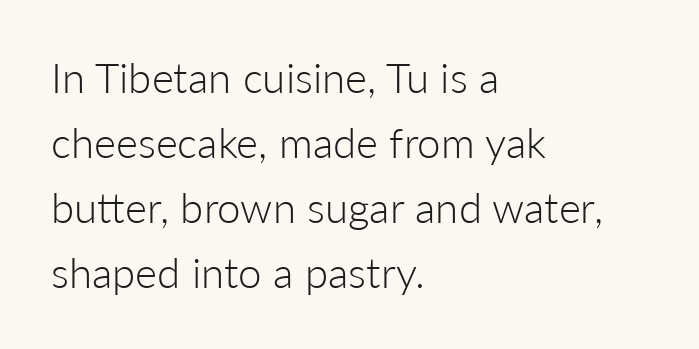
Stem width sits at or under what a default text font uses. Normally led — the rows are evenly, conventionally spaced. The designer went with a sans here, leaving each stem footless. Look at the tracking — it's just the regular setting, nothing added. These lines are set flush left with a ragged right edge.
